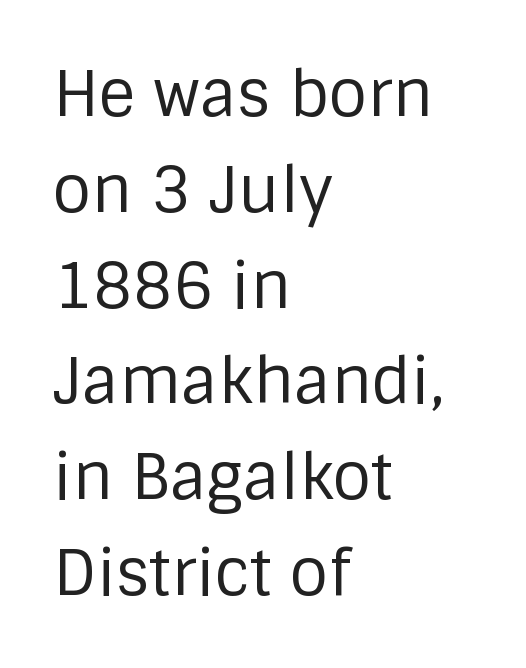
Q: Is the text bold? A: No.
Q: Is the text italic (slanted)? A: No, it is upright.
Q: Is the typeface a serif or a sans-serif typeface? A: Sans-serif.
Q: Is the text underlined? A: No.
Q: How is the paragraph aligned? A: Left-aligned.
Q: Is the spacing between letters normal or unusually wide? A: Normal.
Q: Is the spacing between lines tight, normal or loose? A: Normal.
Q: Width (condensed, normal, or wide)? A: Normal.
Q: Stroke contrast? A: Low.
Q: x-height? A: Large.
Q: Monospaced? A: No.
